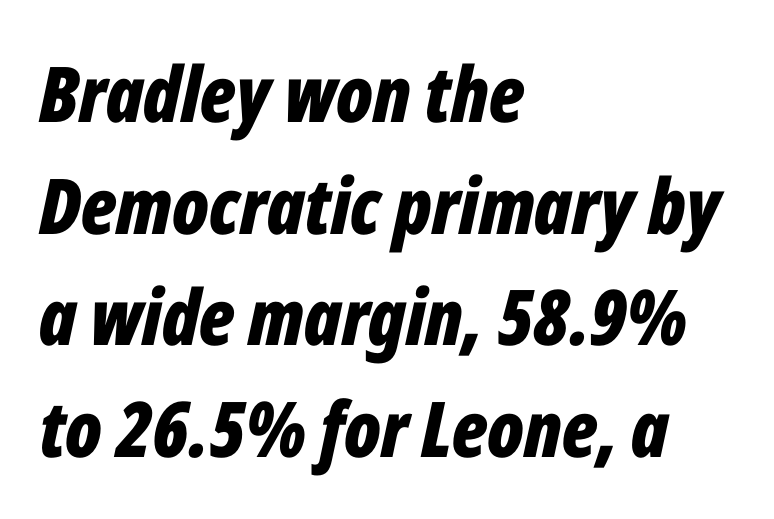
The image shows 77 px bold, condensed type, italic (leaning right); set left-aligned, normal line spacing (1.45x), normal letter spacing, not underlined; low stroke contrast and a medium x-height.
